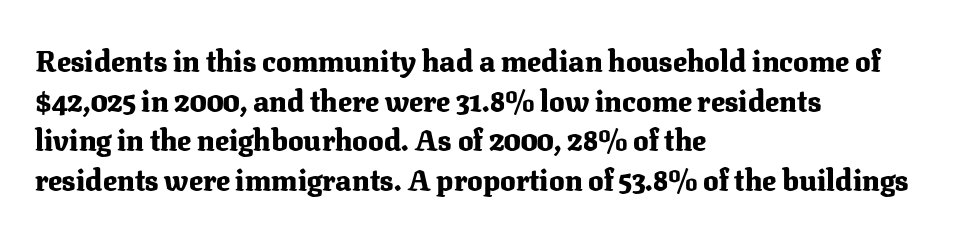
The image shows 29 px heavy serif type, upright; set left-aligned, normal line spacing (1.37x), normal letter spacing, not underlined; medium stroke contrast and a medium x-height.
